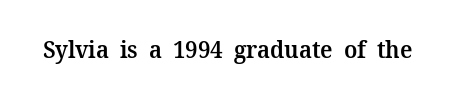
{"italic": "no", "bold": "semi", "underline": "no", "letter_spacing": "normal", "letter_spacing_em": 0.0, "glyph_px": 24}
